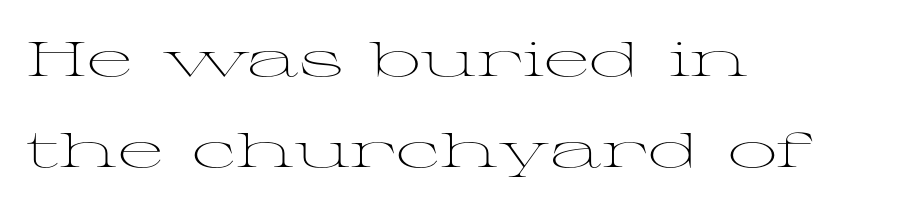
Q: Is the text bold? A: No.
Q: Is the text italic (slanted)? A: No, it is upright.
Q: Is the typeface a serif or a sans-serif typeface? A: Serif.
Q: Is the text underlined? A: No.
Q: How is the paragraph aligned? A: Left-aligned.
Q: Is the spacing between letters normal or unusually wide? A: Normal.
Q: Width (condensed, normal, or wide)? A: Wide.
Q: Stroke contrast? A: Medium.
Q: x-height? A: Medium.
Q: Monospaced? A: No.
